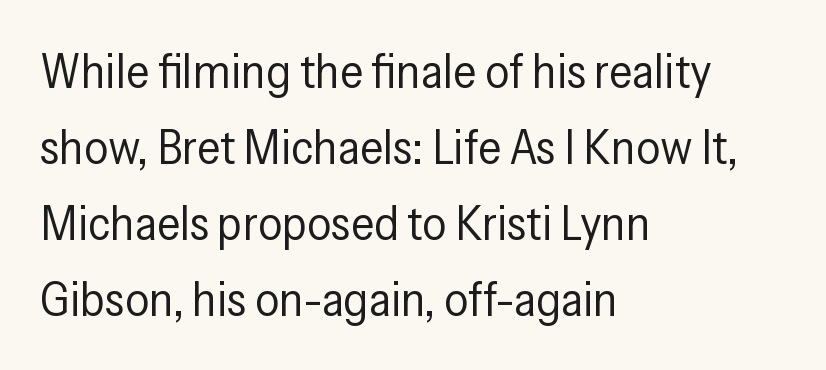
Q: Is the text bold? A: No.
Q: Is the text italic (slanted)? A: No, it is upright.
Q: Is the typeface a serif or a sans-serif typeface? A: Sans-serif.
Q: Is the text underlined? A: No.
Q: How is the paragraph aligned? A: Left-aligned.
Q: Is the spacing between letters normal or unusually wide? A: Normal.
Q: Is the spacing between lines tight, normal or loose? A: Normal.
Q: Width (condensed, normal, or wide)? A: Condensed.
Q: Stroke contrast? A: Low.
Q: x-height? A: Medium.
Q: Monospaced? A: No.
